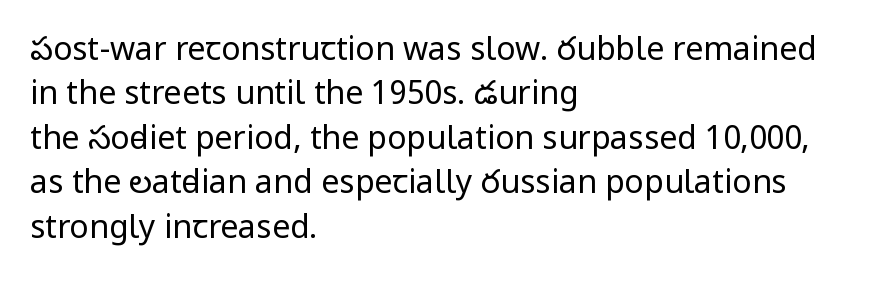
The image shows 32 px regular-weight, condensed sans-serif type, upright; set left-aligned, normal line spacing (1.39x), normal letter spacing, not underlined; low stroke contrast.
